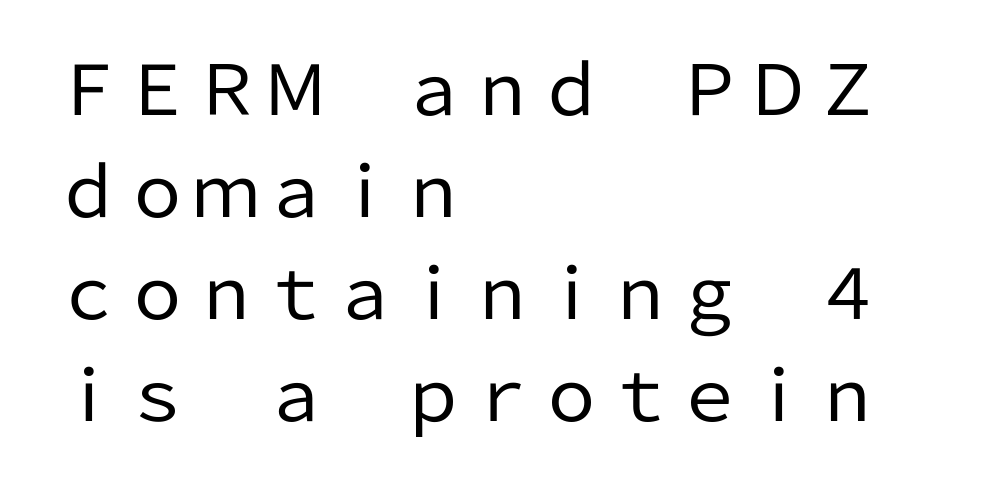
The image shows 69 px regular-weight sans-serif type, upright; set left-aligned, normal line spacing (1.48x), normal letter spacing, not underlined; low stroke contrast and a medium x-height.
